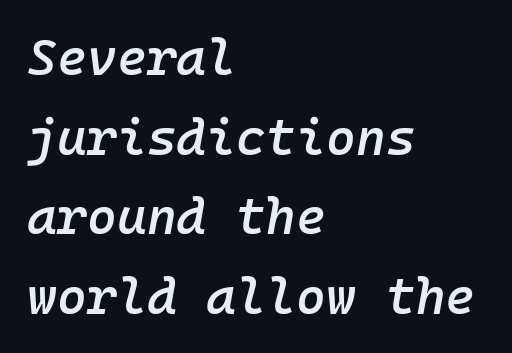
Q: Is the text bold? A: Semi-bold.
Q: Is the text italic (slanted)? A: Yes, it leans right by about 10 degrees.
Q: Is the text underlined? A: No.
Q: How is the paragraph aligned? A: Left-aligned.
Q: Is the spacing between letters normal or unusually wide? A: Normal.
Q: Is the spacing between lines tight, normal or loose? A: Normal.
Q: Width (condensed, normal, or wide)? A: Normal.
Q: Stroke contrast? A: Low.
Q: x-height? A: Medium.
Q: Monospaced? A: Yes.
